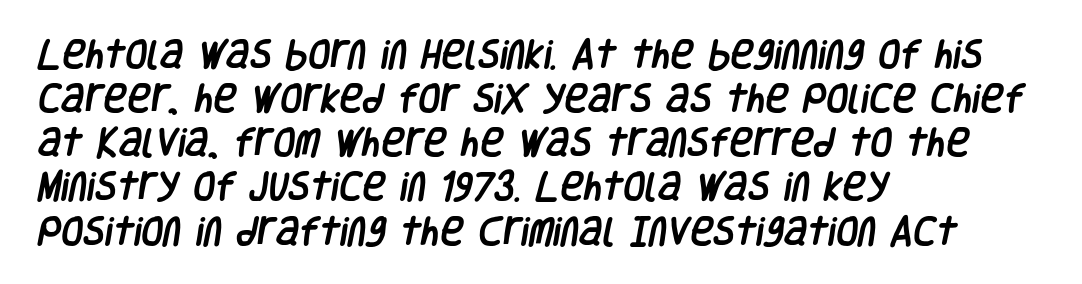
Q: Is the typeface a serif or a sans-serif typeface? A: Sans-serif.
Q: Is the text underlined? A: No.
Q: How is the paragraph aligned? A: Left-aligned.
Q: Is the spacing between letters normal or unusually wide? A: Normal.
Q: Is the spacing between lines tight, normal or loose? A: Normal.
Q: Width (condensed, normal, or wide)? A: Condensed.
Q: Stroke contrast? A: Low.
Q: x-height? A: Large.
Q: Monospaced? A: No.
